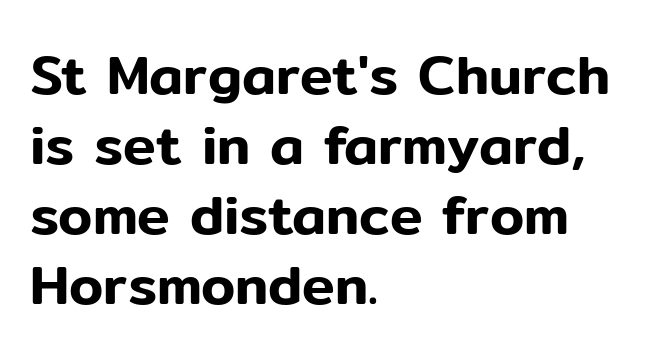
Words float on clear page, feet unadorned. Does the leading feel generous? No, just average. A sans-serif font was chosen for this passage. Unlike italic type, these characters show no tilt at all.
